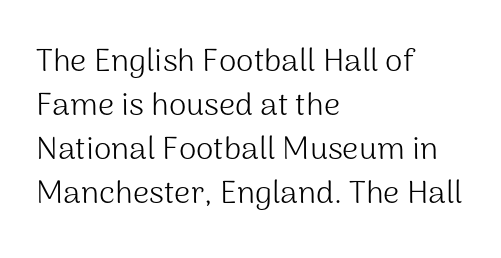
Q: Is the text bold? A: No.
Q: Is the text italic (slanted)? A: No, it is upright.
Q: Is the typeface a serif or a sans-serif typeface? A: Sans-serif.
Q: Is the text underlined? A: No.
Q: How is the paragraph aligned? A: Left-aligned.
Q: Is the spacing between letters normal or unusually wide? A: Normal.
Q: Is the spacing between lines tight, normal or loose? A: Normal.
Q: Width (condensed, normal, or wide)? A: Normal.
Q: Stroke contrast? A: Medium.
Q: x-height? A: Medium.
Q: Monospaced? A: No.
